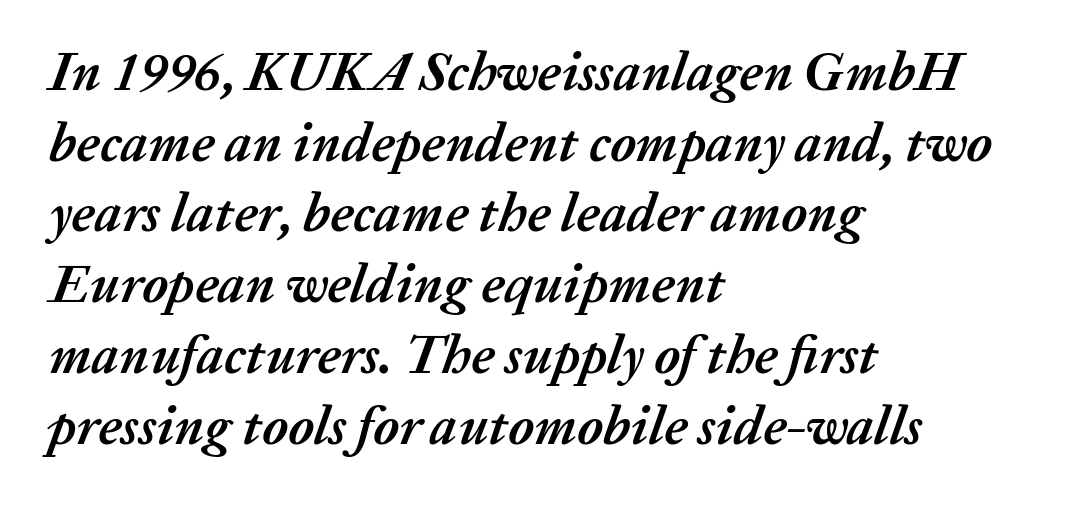
{"italic": "yes", "lean": "right", "slant_degrees": 20, "bold": "yes", "weight": "semibold", "width": "normal", "stroke_contrast": "medium", "x_height": "medium", "monospaced": "no", "underline": "no", "align": "left", "line_spacing": "normal", "line_spacing_ratio": 1.31, "letter_spacing": "normal", "letter_spacing_em": 0.0, "glyph_px": 54}
